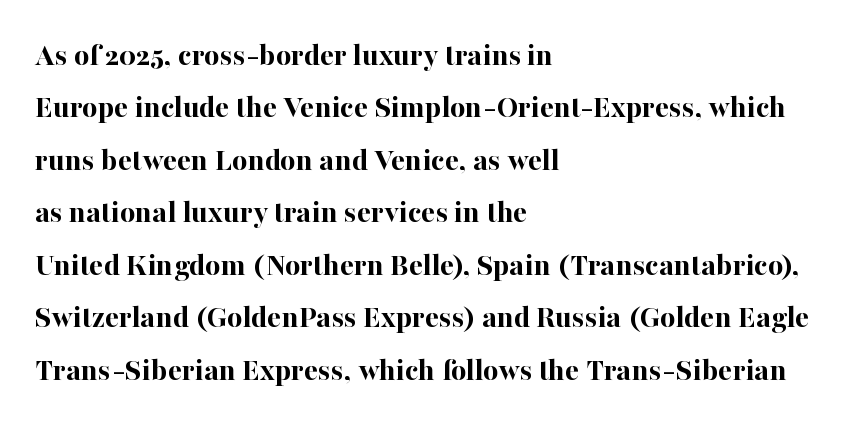
The image shows 33 px bold serif type, upright; set left-aligned, normal line spacing (1.59x), normal letter spacing, not underlined; high stroke contrast and a medium x-height.
